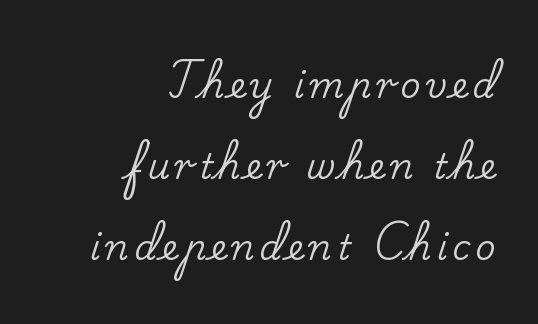
{"serif": "yes", "width": "normal", "stroke_contrast": "low", "x_height": "small", "monospaced": "no", "underline": "no", "align": "right", "line_spacing": "loose", "line_spacing_ratio": 2.32, "glyph_px": 35}
